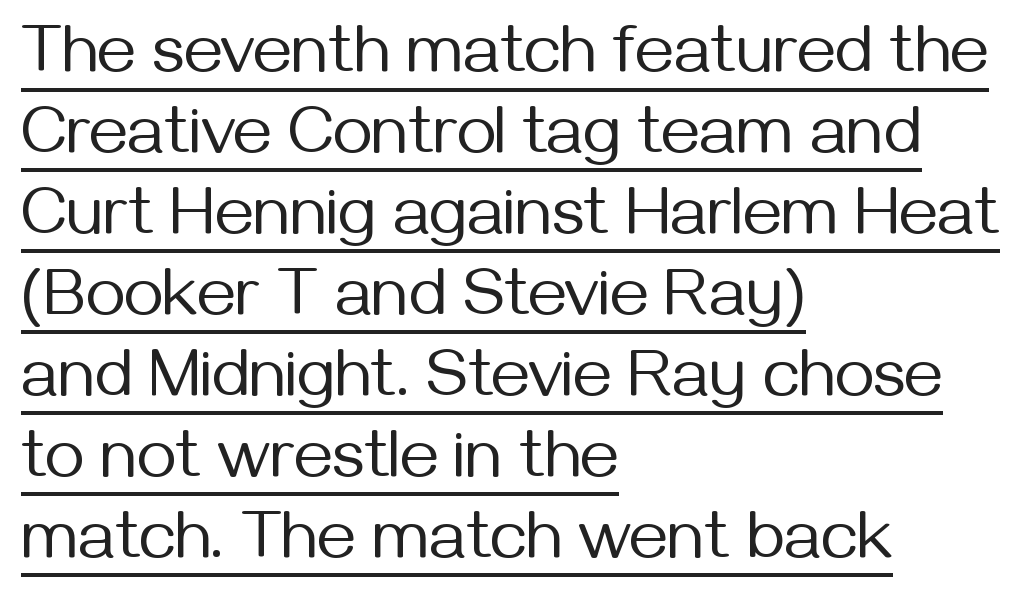
The image shows 68 px regular-weight sans-serif type, upright; set left-aligned, line spacing 1.19x, normal letter spacing, underlined; medium stroke contrast and a medium x-height.
